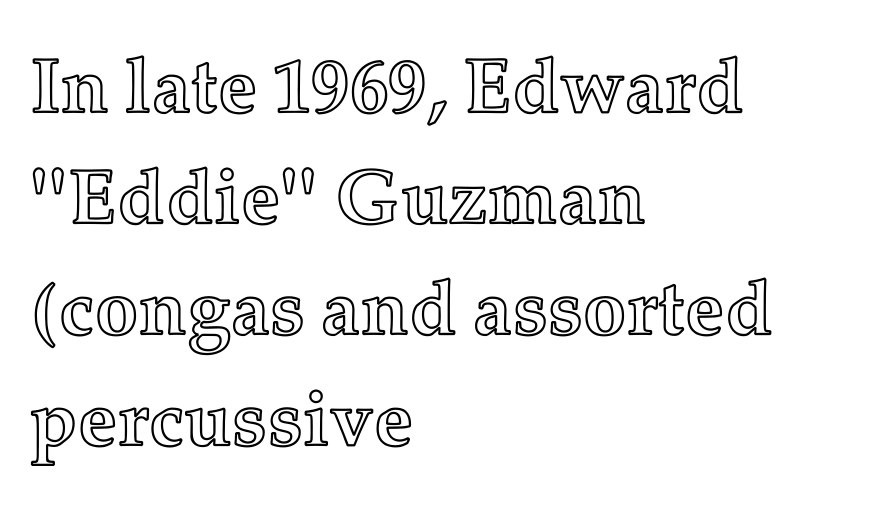
Q: Is the text italic (slanted)? A: No, it is upright.
Q: Is the text underlined? A: No.
Q: How is the paragraph aligned? A: Left-aligned.
Q: Is the spacing between letters normal or unusually wide? A: Normal.
Q: Is the spacing between lines tight, normal or loose? A: Normal.
Q: Width (condensed, normal, or wide)? A: Normal.
Q: x-height? A: Medium.
Q: Monospaced? A: No.
